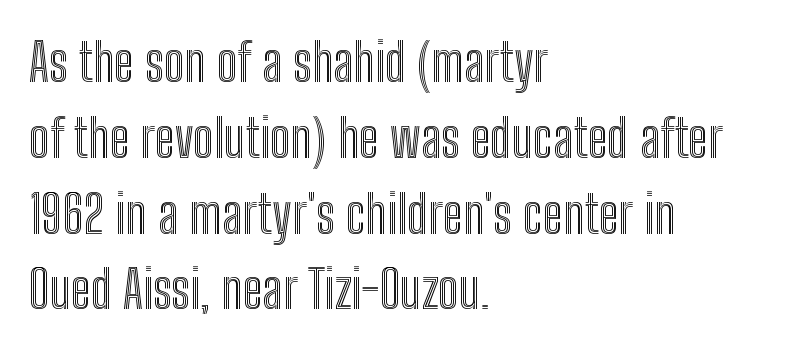
Q: Is the text italic (slanted)? A: No, it is upright.
Q: Is the text underlined? A: No.
Q: How is the paragraph aligned? A: Left-aligned.
Q: Is the spacing between letters normal or unusually wide? A: Normal.
Q: Is the spacing between lines tight, normal or loose? A: Normal.
Q: Width (condensed, normal, or wide)? A: Condensed.
Q: x-height? A: Medium.
Q: Monospaced? A: No.
